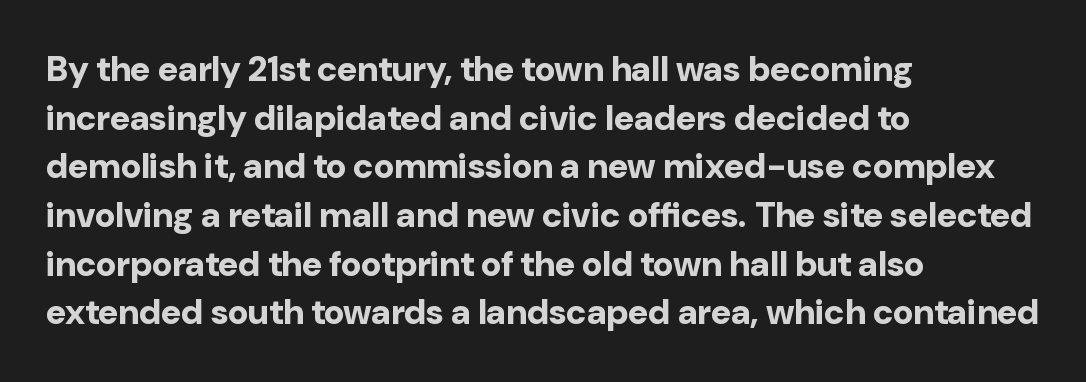
Q: Is the text bold? A: Yes.
Q: Is the text italic (slanted)? A: No, it is upright.
Q: Is the typeface a serif or a sans-serif typeface? A: Sans-serif.
Q: Is the text underlined? A: No.
Q: How is the paragraph aligned? A: Left-aligned.
Q: Is the spacing between letters normal or unusually wide? A: Normal.
Q: Is the spacing between lines tight, normal or loose? A: Normal.
Q: Width (condensed, normal, or wide)? A: Normal.
Q: Stroke contrast? A: Low.
Q: x-height? A: Medium.
Q: Monospaced? A: No.
